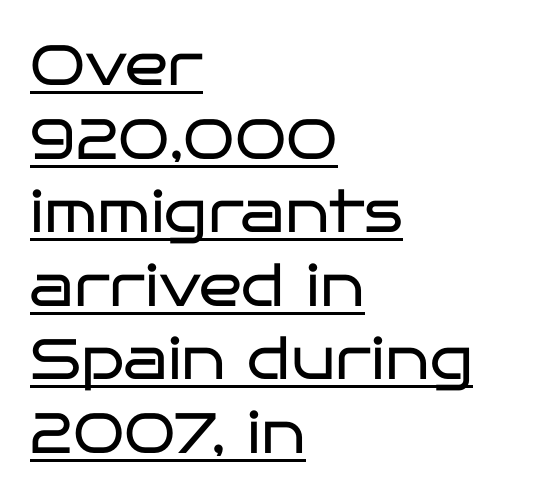
Type style note: lacks serifs. The letters look calm and open, with moderate or lighter stems. A continuous stroke trails under the words, as in a hyperlink. Does the lettering tilt? It doesn't — this is upright. Nothing unusual about the tracking: characters are spaced as the font intends. The typesetter chose a ragged-right arrangement here.
